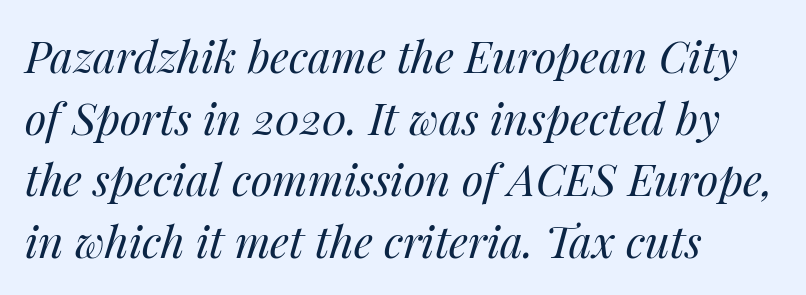
{"italic": "yes", "lean": "right", "slant_degrees": 14, "bold": "no", "weight": "regular", "width": "normal", "stroke_contrast": "medium", "x_height": "medium", "monospaced": "no", "underline": "no", "align": "left", "line_spacing": "normal", "line_spacing_ratio": 1.4, "letter_spacing": "normal", "letter_spacing_em": 0.0, "glyph_px": 44}
